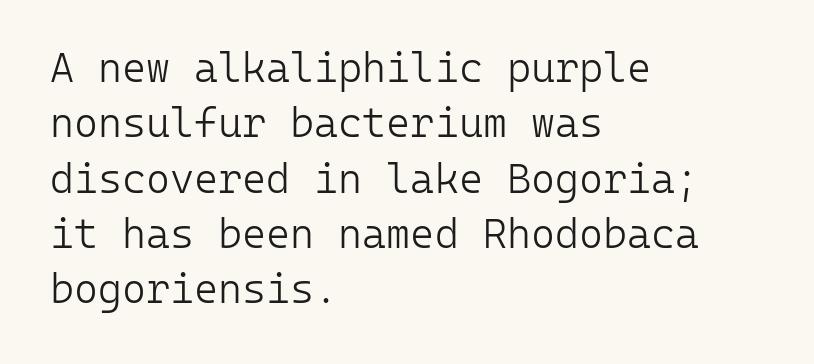
The tracking reads as untouched default to a designer's eye. Caption: multi-line text, flush left, ragged right. The face used here is monospaced, like something from a code editor. Rule under the text: the space is simply empty. You can tell it's not italic because the verticals are truly vertical.
